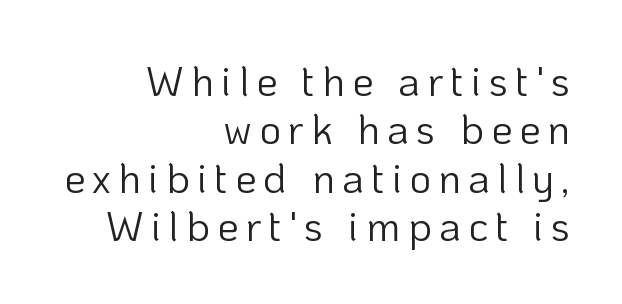
Q: Is the text bold? A: No.
Q: Is the text italic (slanted)? A: No, it is upright.
Q: Is the typeface a serif or a sans-serif typeface? A: Sans-serif.
Q: Is the text underlined? A: No.
Q: How is the paragraph aligned? A: Right-aligned.
Q: Is the spacing between lines tight, normal or loose? A: Tight.
Q: Width (condensed, normal, or wide)? A: Normal.
Q: Stroke contrast? A: Low.
Q: x-height? A: Medium.
Q: Monospaced? A: No.
